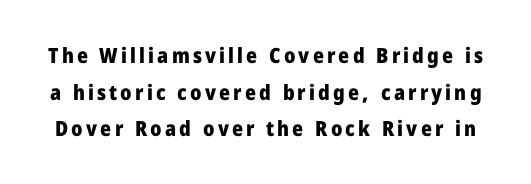
Lines of text with bare space underneath. Notice how thick the strokes are: this is what a full bold looks like. These lines were composed using upright roman letters.
